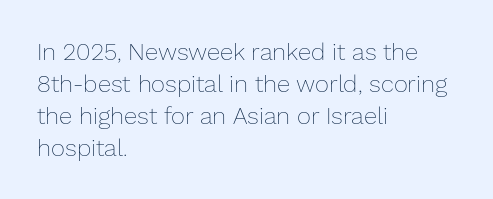
{"italic": "no", "bold": "no", "underline": "no", "align": "left", "line_spacing": "normal", "line_spacing_ratio": 1.33, "letter_spacing": "normal", "letter_spacing_em": 0.0, "glyph_px": 24}
